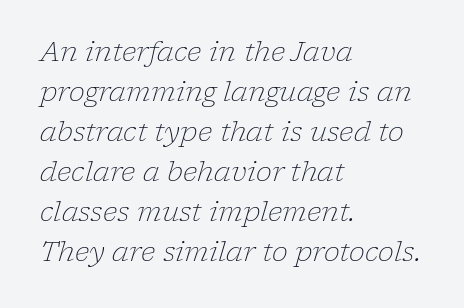
{"italic": "yes", "lean": "right", "slant_degrees": 17, "bold": "no", "underline": "no", "align": "left", "line_spacing": "normal", "line_spacing_ratio": 1.48, "letter_spacing": "normal", "letter_spacing_em": 0.0, "glyph_px": 27}
